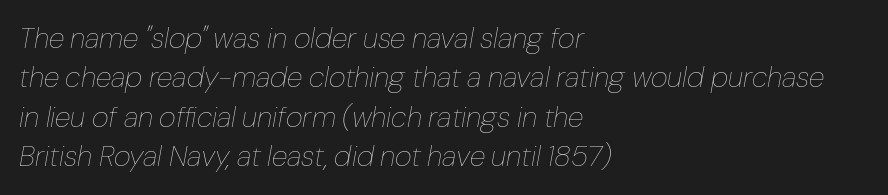
The image shows 29 px thin type, italic (leaning right); set left-aligned, normal line spacing (1.36x), normal letter spacing, not underlined; low stroke contrast and a medium x-height.
